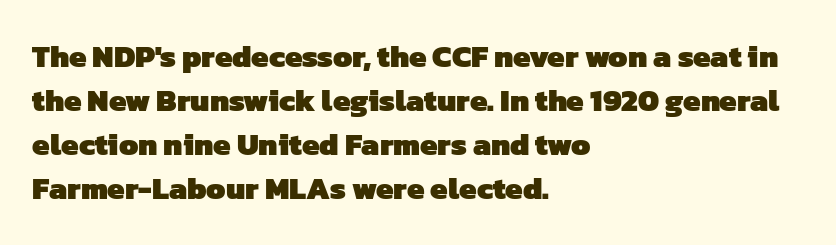
Only glyphs here, with clear space below each row. Compared with typical paragraphs, the rows here are spaced about the same. Chunky letters — that's bold for sure. Stroke terminals: plain, sans-serif. Nothing unusual about the tracking: characters are spaced as the font intends.
